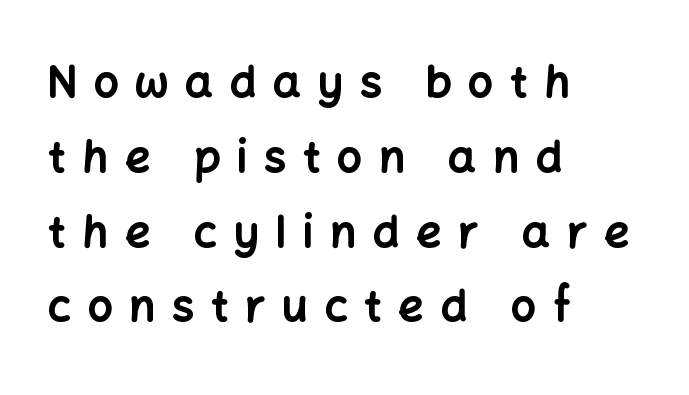
{"serif": "no", "italic": "no", "bold": "yes", "weight": "bold", "width": "normal", "stroke_contrast": "low", "x_height": "medium", "monospaced": "no", "underline": "no", "align": "left", "line_spacing": "normal", "line_spacing_ratio": 1.7, "letter_spacing": "wide", "letter_spacing_em": 0.38, "glyph_px": 44}
